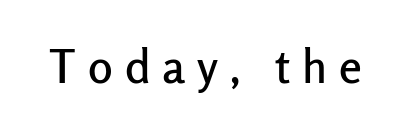
Nope, not italic — everything's standing straight. Lines of text with bare space underneath. Between one letter and the next there's a generous, obvious gap. Think of a printed novel: that variable character pitch is what you see here.
